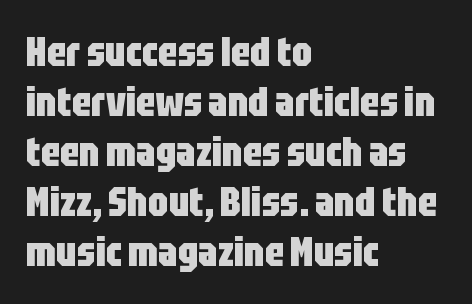
{"serif": "no", "italic": "no", "bold": "yes", "weight": "heavy", "width": "condensed", "stroke_contrast": "low", "x_height": "large", "monospaced": "no", "underline": "no", "align": "left", "line_spacing": "normal", "line_spacing_ratio": 1.25, "letter_spacing": "normal", "letter_spacing_em": 0.0, "glyph_px": 40}
